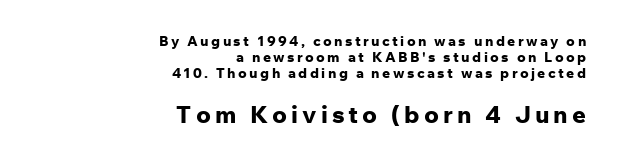
The image shows 24 px bold type, upright; set right-aligned, tight line spacing (1.14x), not underlined; the second (bottom) block is 1.71x larger.
